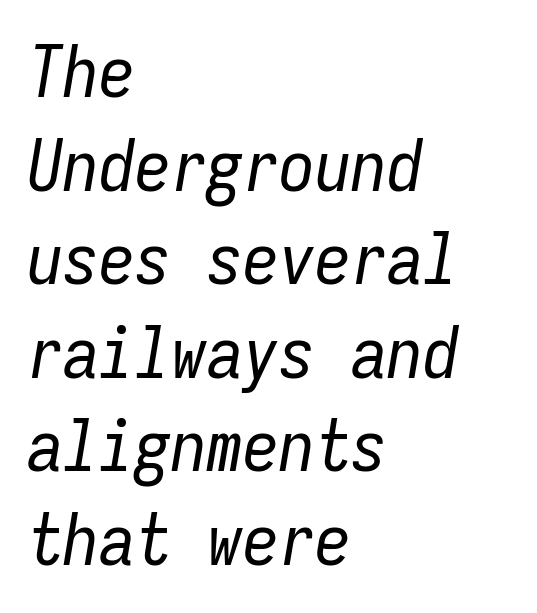
The image shows 72 px regular-weight, condensed type, italic (leaning right), monospaced; set left-aligned, normal line spacing (1.3x), normal letter spacing, not underlined; low stroke contrast and a medium x-height.
